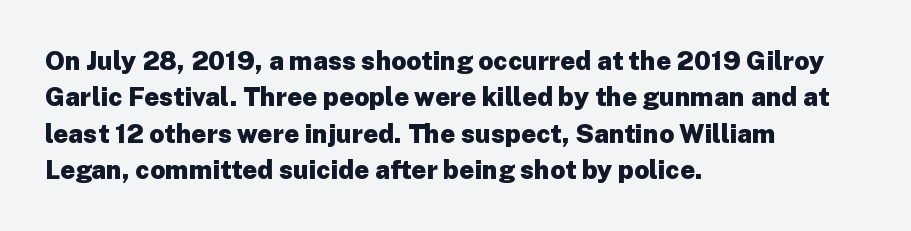
{"italic": "no", "bold": "yes", "underline": "no", "align": "left", "line_spacing": "normal", "line_spacing_ratio": 1.4, "letter_spacing": "normal", "letter_spacing_em": 0.0, "glyph_px": 26}
